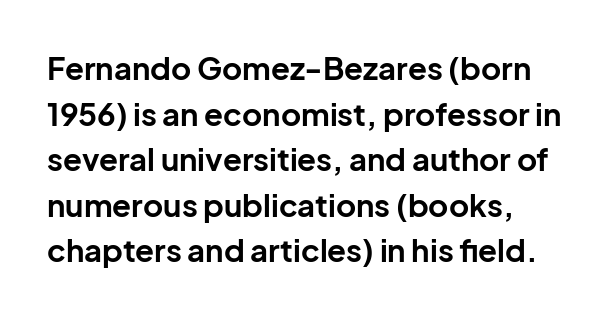
Check under the words: just untouched page. Spacing verdict: proportional, widths tailored to each character. Typographic density is high because the face is bold. Font category for this specimen: sans-serif. The designer left line spacing at the default.
